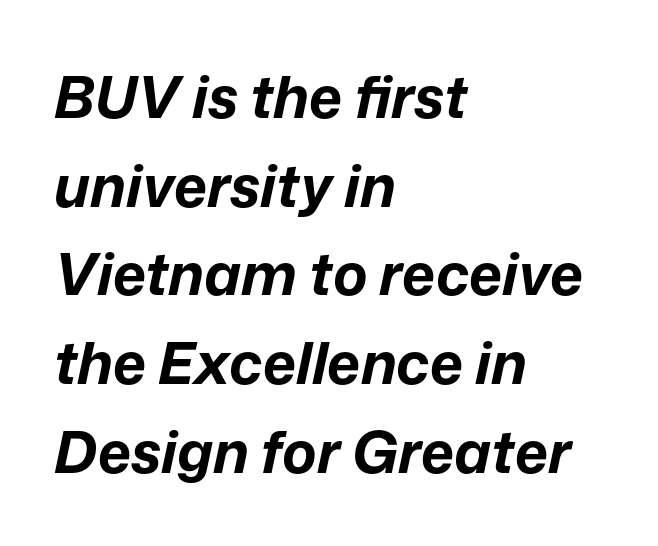
Q: Is the text bold? A: Yes.
Q: Is the text italic (slanted)? A: Yes, it leans right by about 12 degrees.
Q: Is the text underlined? A: No.
Q: How is the paragraph aligned? A: Left-aligned.
Q: Is the spacing between letters normal or unusually wide? A: Normal.
Q: Is the spacing between lines tight, normal or loose? A: Normal.
Q: Width (condensed, normal, or wide)? A: Normal.
Q: Stroke contrast? A: Low.
Q: x-height? A: Medium.
Q: Monospaced? A: No.
